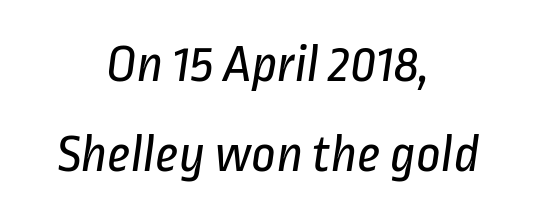
{"serif": "no", "bold": "no", "weight": "regular", "width": "condensed", "stroke_contrast": "low", "x_height": "medium", "monospaced": "no", "underline": "no", "align": "center", "line_spacing": "normal", "line_spacing_ratio": 1.66, "letter_spacing": "normal", "letter_spacing_em": 0.0, "glyph_px": 54}
